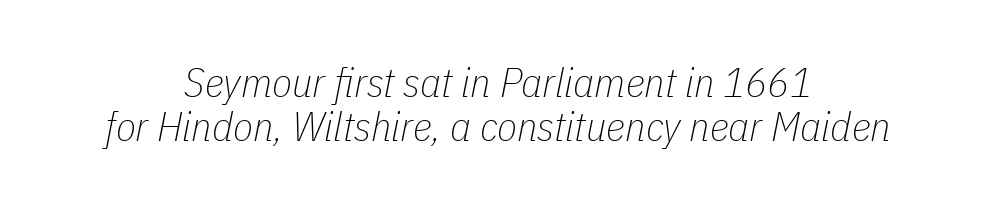
{"italic": "yes", "lean": "right", "slant_degrees": 11, "bold": "no", "weight": "thin", "width": "condensed", "stroke_contrast": "low", "x_height": "medium", "monospaced": "no", "underline": "no", "align": "center", "line_spacing": "tight", "line_spacing_ratio": 1.08, "letter_spacing": "normal", "letter_spacing_em": 0.0, "glyph_px": 41}
